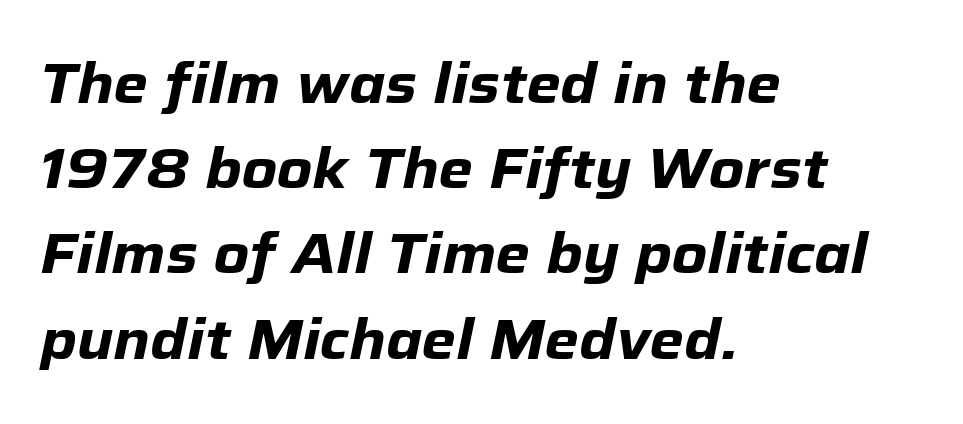
Q: Is the text bold? A: Yes.
Q: Is the text italic (slanted)? A: Yes, it leans right by about 12 degrees.
Q: Is the text underlined? A: No.
Q: How is the paragraph aligned? A: Left-aligned.
Q: Is the spacing between letters normal or unusually wide? A: Normal.
Q: Is the spacing between lines tight, normal or loose? A: Normal.
Q: Width (condensed, normal, or wide)? A: Normal.
Q: Stroke contrast? A: Low.
Q: x-height? A: Medium.
Q: Monospaced? A: No.
